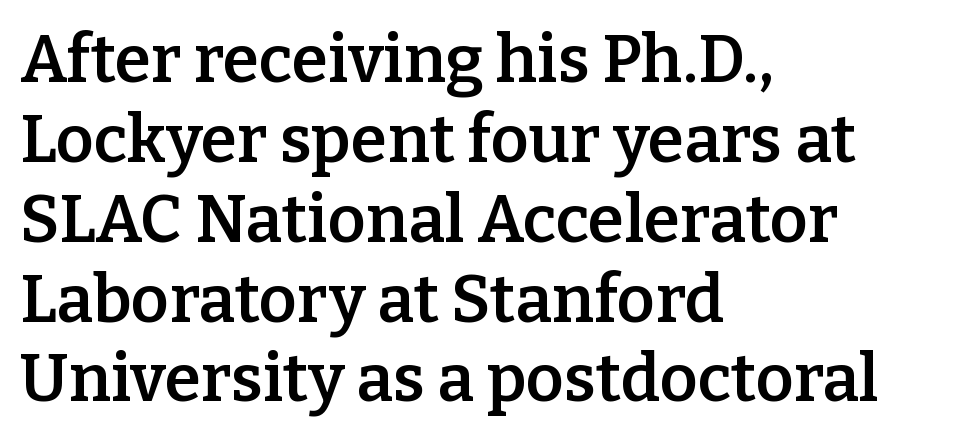
The gaps between neighbouring characters are ordinary and unremarkable. Think of a printed novel: that variable character pitch is what you see here. Just letters on the line, the space beneath them empty. The type family on display is of the serif kind. In terms of weight, the rendering is demibold, just under bold.
